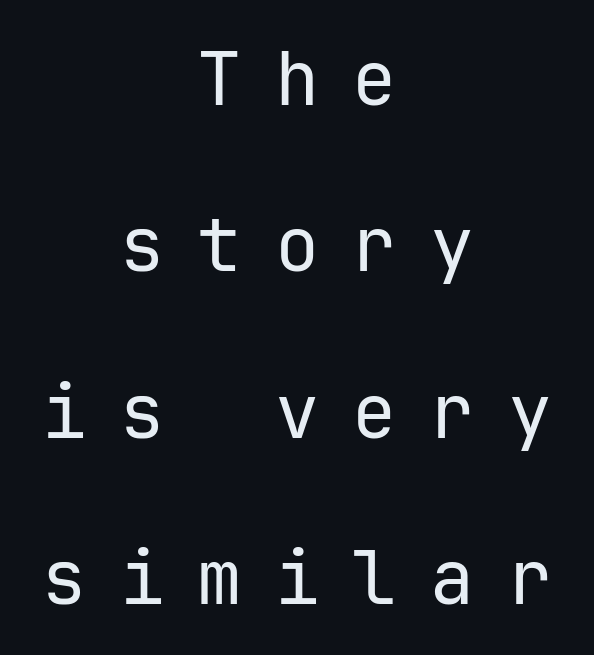
Every character sits straight up, as roman type does. Nobody drew a line under any word here. How are the letters spaced? Widely, with obvious added tracking. Vertical stems look standard width or narrower in stroke. A typesetter would call this leading open, well beyond the default. The lines are quadded center.
